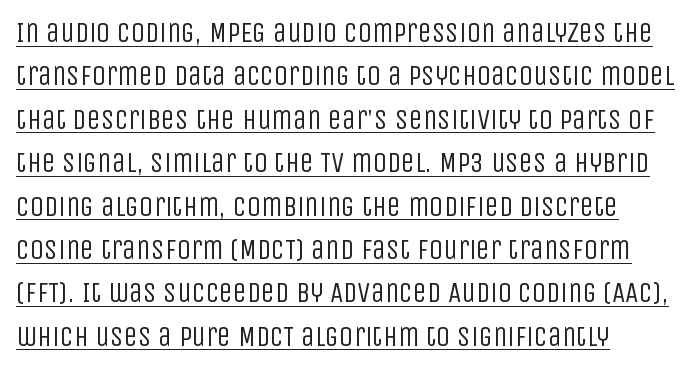
Posture: straight, roman, zero tilt. This sample keeps an unexceptional amount of space between lines. Every word sits above its own underline. The face used here is proportionally spaced, like ordinary book or web type. This rendering leaves character spacing at its baseline value. Stroke terminals: plain, sans-serif.
